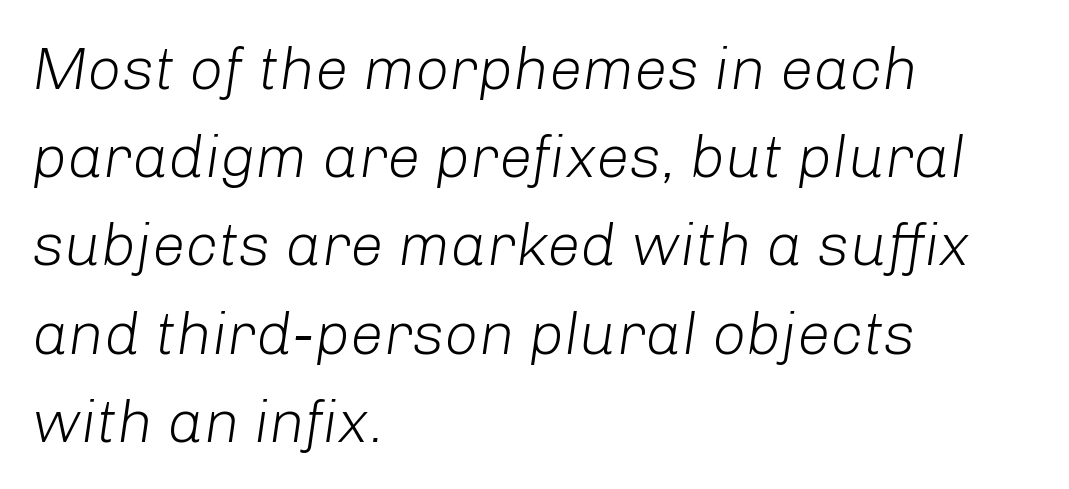
Q: Is the text bold? A: No.
Q: Is the text italic (slanted)? A: Yes, it leans right by about 8 degrees.
Q: Is the text underlined? A: No.
Q: How is the paragraph aligned? A: Left-aligned.
Q: Is the spacing between letters normal or unusually wide? A: Normal.
Q: Is the spacing between lines tight, normal or loose? A: Normal.
Q: Width (condensed, normal, or wide)? A: Normal.
Q: Stroke contrast? A: Low.
Q: x-height? A: Medium.
Q: Monospaced? A: No.
